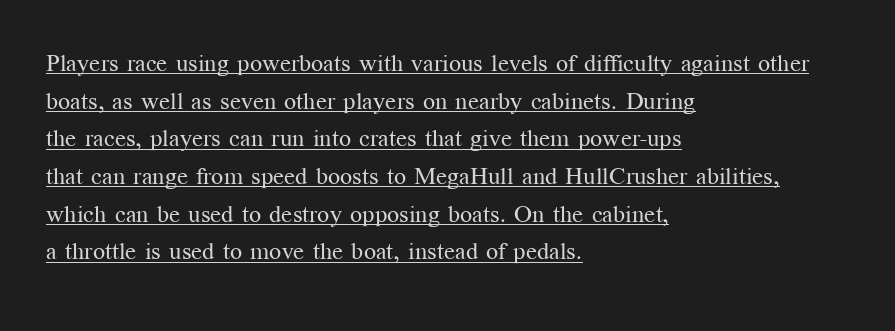
{"italic": "no", "bold": "no", "underline": "yes", "align": "left", "line_spacing": "normal", "line_spacing_ratio": 1.57, "letter_spacing": "normal", "letter_spacing_em": 0.0, "glyph_px": 24}
